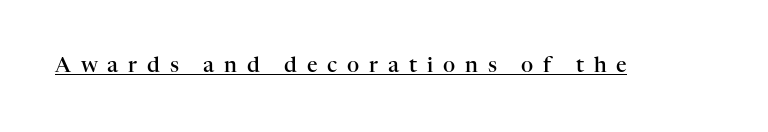
Q: Is the text bold? A: Semi-bold.
Q: Is the text italic (slanted)? A: No, it is upright.
Q: Is the text underlined? A: Yes.
Q: Is the spacing between letters normal or unusually wide? A: Unusually wide.
